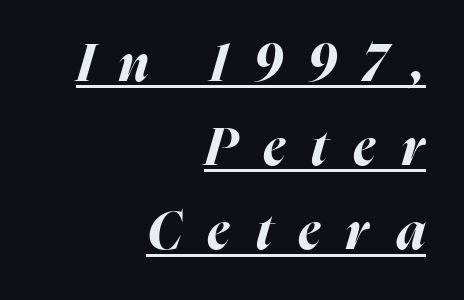
{"italic": "yes", "lean": "right", "slant_degrees": 16, "bold": "yes", "weight": "bold", "width": "normal", "stroke_contrast": "high", "x_height": "medium", "monospaced": "no", "underline": "yes", "align": "right", "line_spacing": "normal", "line_spacing_ratio": 1.62, "letter_spacing": "wide", "letter_spacing_em": 0.5, "glyph_px": 52}
